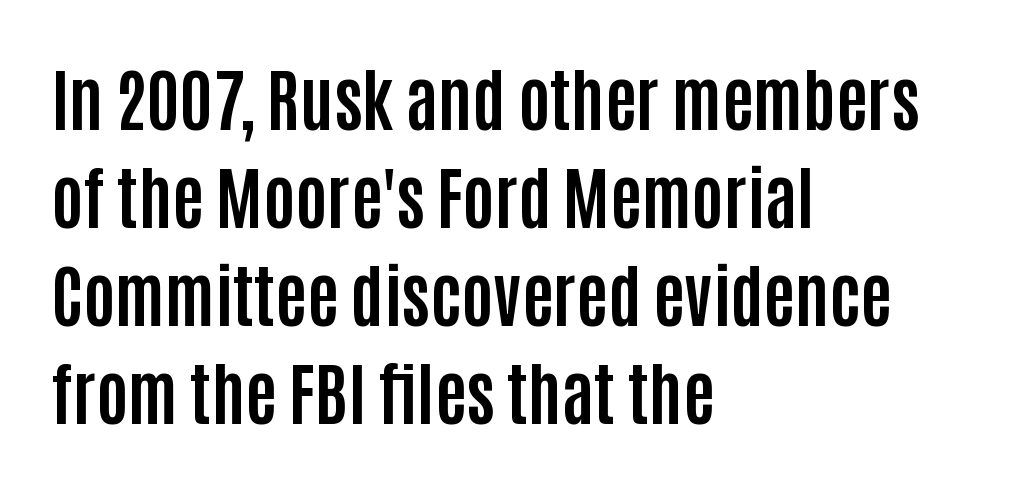
The image shows 68 px bold, condensed sans-serif type, upright; set left-aligned, normal line spacing (1.44x), normal letter spacing, not underlined; low stroke contrast and a large x-height.
